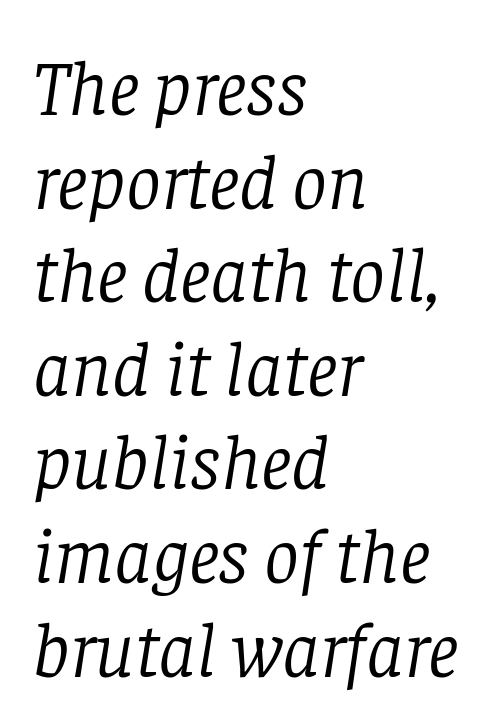
Weight: in the light-to-regular range. The tracking reads as untouched default to a designer's eye. Visually the block forms a straight wall on the left and a jagged coastline on the right. A typesetter would mark this as italic. Serif or sans? Serif — the stroke terminals have little feet.
